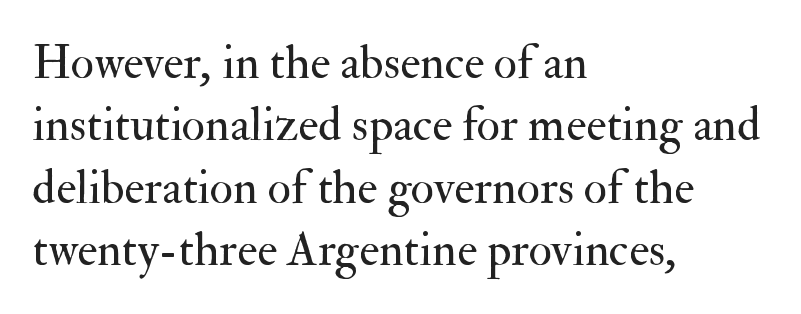
Font category for this specimen: serif. Leading matches the norm, producing a regular column. Vertical strokes here are truly vertical. Typeset ragged right — the left edge is the straight one. Bare-footed words on every line. The passage shown is typed in a proportional face where columns would drift.
